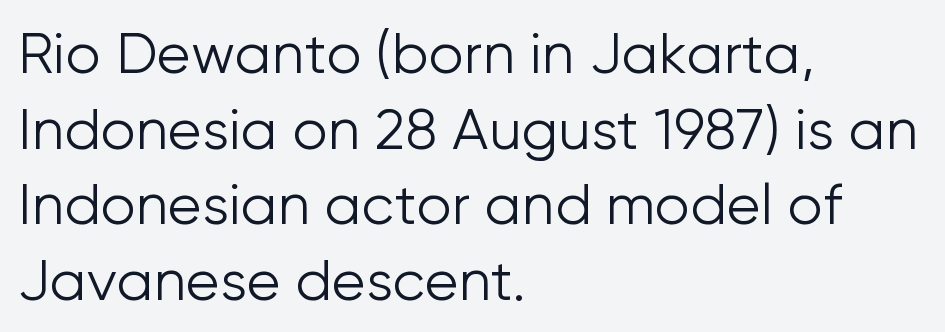
{"serif": "no", "italic": "no", "bold": "no", "weight": "light", "width": "normal", "stroke_contrast": "low", "x_height": "medium", "monospaced": "no", "underline": "no", "align": "left", "line_spacing": "normal", "line_spacing_ratio": 1.35, "letter_spacing": "normal", "letter_spacing_em": 0.0, "glyph_px": 56}
